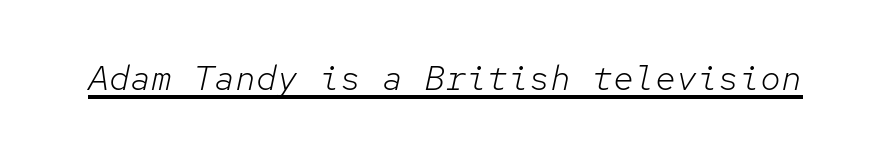
{"italic": "yes", "lean": "right", "slant_degrees": 12, "bold": "no", "weight": "light", "width": "normal", "stroke_contrast": "low", "x_height": "medium", "monospaced": "yes", "underline": "yes", "letter_spacing": "normal", "letter_spacing_em": 0.0, "glyph_px": 35}
